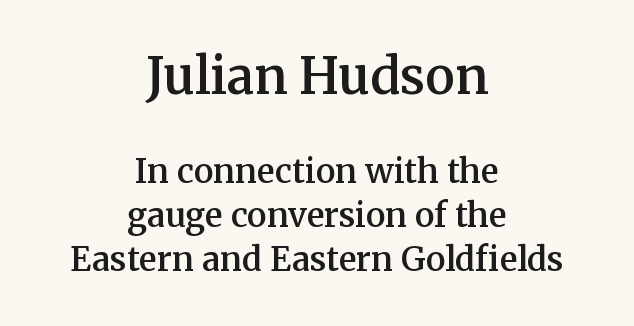
{"serif": "yes", "italic": "no", "bold": "semi", "weight": "semibold", "width": "normal", "stroke_contrast": "medium", "x_height": "medium", "monospaced": "no", "underline": "no", "align": "center", "line_spacing": "normal", "line_spacing_ratio": 1.33, "letter_spacing": "normal", "letter_spacing_em": 0.0, "larger_block": "first", "size_ratio": 1.52, "glyph_px": 50}
